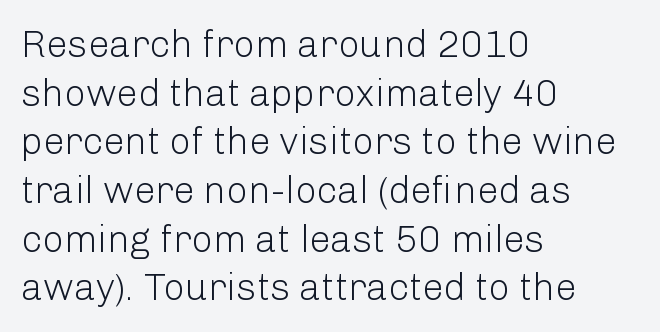
The image shows 38 px light sans-serif type, upright; set left-aligned, normal line spacing (1.28x), normal letter spacing, not underlined; low stroke contrast and a medium x-height.
